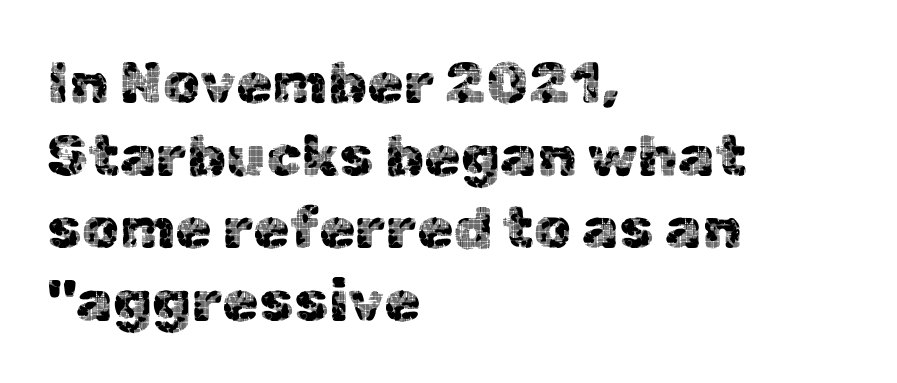
The image shows 59 px sans-serif type, upright; set left-aligned, line spacing 1.23x, normal letter spacing, not underlined; a medium x-height.
